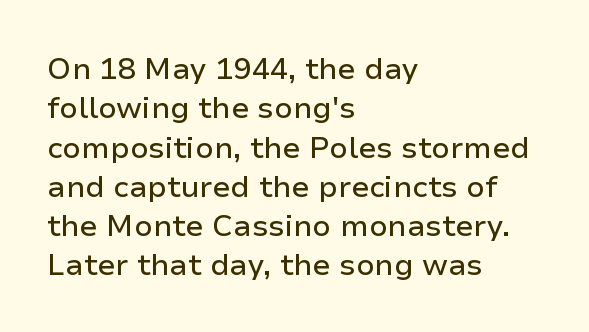
The image shows 30 px sans-serif type, upright; set left-aligned, normal line spacing (1.31x), normal letter spacing, not underlined; low stroke contrast and a medium x-height.
